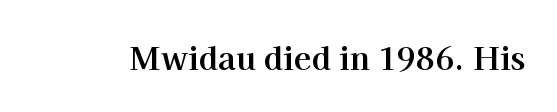
Q: Is the text bold? A: Yes.
Q: Is the text italic (slanted)? A: No, it is upright.
Q: Is the typeface a serif or a sans-serif typeface? A: Serif.
Q: Is the text underlined? A: No.
Q: Is the spacing between letters normal or unusually wide? A: Normal.
Q: Width (condensed, normal, or wide)? A: Normal.
Q: Stroke contrast? A: High.
Q: x-height? A: Medium.
Q: Monospaced? A: No.
